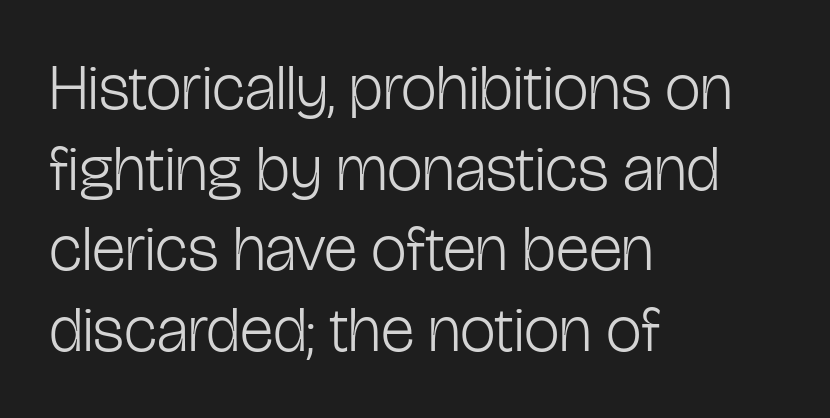
Q: Is the text bold? A: No.
Q: Is the text italic (slanted)? A: No, it is upright.
Q: Is the typeface a serif or a sans-serif typeface? A: Sans-serif.
Q: Is the text underlined? A: No.
Q: How is the paragraph aligned? A: Left-aligned.
Q: Is the spacing between letters normal or unusually wide? A: Normal.
Q: Is the spacing between lines tight, normal or loose? A: Normal.
Q: Width (condensed, normal, or wide)? A: Condensed.
Q: Stroke contrast? A: Low.
Q: x-height? A: Medium.
Q: Monospaced? A: No.
